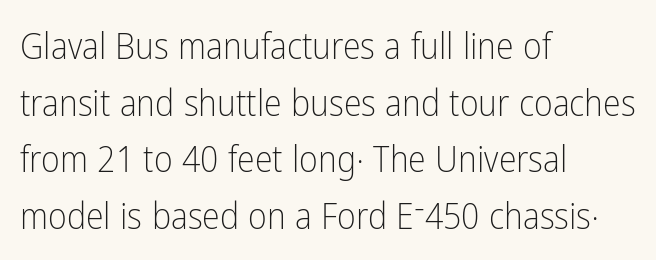
The image shows 36 px light, condensed sans-serif type, upright; set left-aligned, normal line spacing (1.57x), normal letter spacing, not underlined; low stroke contrast and a medium x-height.
